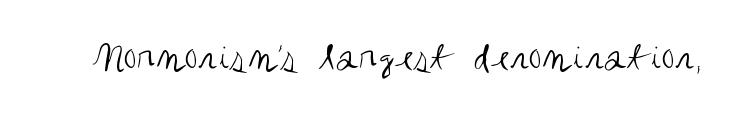
{"serif": "no", "bold": "no", "weight": "regular", "width": "condensed", "stroke_contrast": "medium", "x_height": "large", "monospaced": "no", "underline": "no", "letter_spacing": "normal", "letter_spacing_em": 0.0, "glyph_px": 42}
